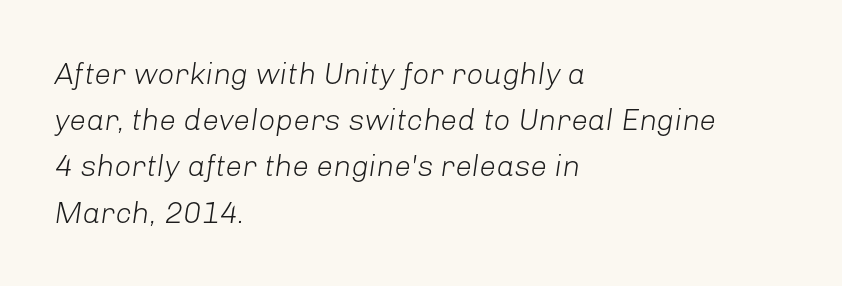
Just letters on the line, the space beneath them empty. Stem width sits at or under what a default text font uses. Alignment: flush left. Line spacing here is normal. Honestly, the letter spacing is just normal — you wouldn't notice it.
